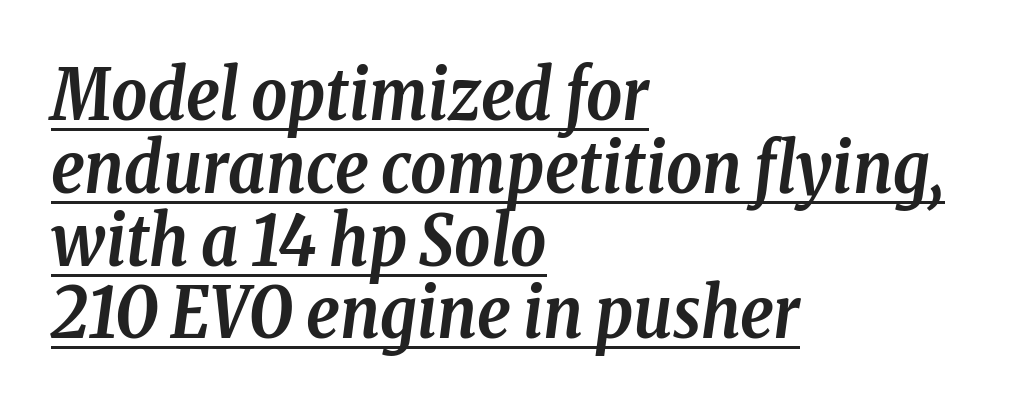
Q: Is the text bold? A: Yes.
Q: Is the text italic (slanted)? A: Yes, it leans right by about 8 degrees.
Q: Is the typeface a serif or a sans-serif typeface? A: Serif.
Q: Is the text underlined? A: Yes.
Q: How is the paragraph aligned? A: Left-aligned.
Q: Is the spacing between letters normal or unusually wide? A: Normal.
Q: Is the spacing between lines tight, normal or loose? A: Tight.
Q: Width (condensed, normal, or wide)? A: Condensed.
Q: Stroke contrast? A: Low.
Q: x-height? A: Medium.
Q: Monospaced? A: No.
